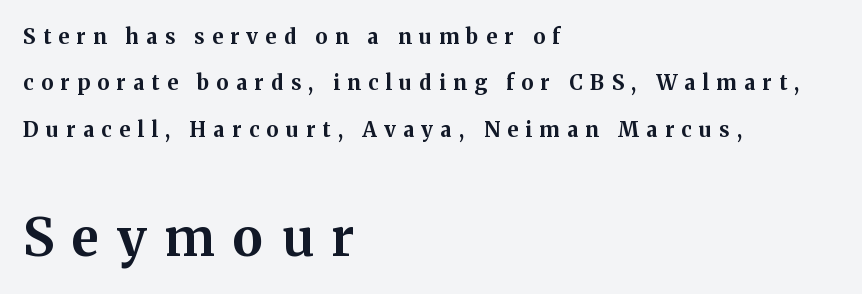
{"serif": "yes", "italic": "no", "bold": "yes", "weight": "bold", "width": "normal", "stroke_contrast": "medium", "x_height": "medium", "monospaced": "no", "underline": "no", "align": "left", "line_spacing": "loose", "line_spacing_ratio": 2.21, "letter_spacing": "wide", "letter_spacing_em": 0.35, "larger_block": "second", "size_ratio": 2.48, "glyph_px": 52}
